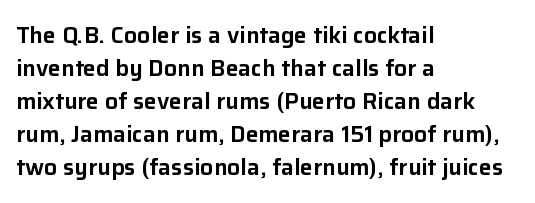
{"italic": "no", "underline": "no", "align": "left", "line_spacing": "normal", "line_spacing_ratio": 1.44, "letter_spacing": "normal", "letter_spacing_em": 0.0, "glyph_px": 23}
